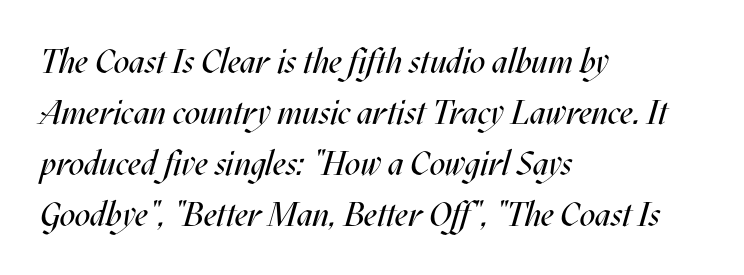
Q: Is the text bold? A: No.
Q: Is the text italic (slanted)? A: Yes, it leans right by about 17 degrees.
Q: Is the text underlined? A: No.
Q: How is the paragraph aligned? A: Left-aligned.
Q: Is the spacing between letters normal or unusually wide? A: Normal.
Q: Is the spacing between lines tight, normal or loose? A: Normal.
Q: Width (condensed, normal, or wide)? A: Condensed.
Q: Stroke contrast? A: Medium.
Q: x-height? A: Large.
Q: Monospaced? A: No.
